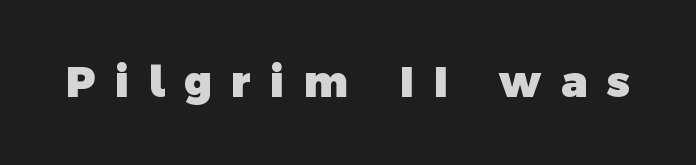
There is plenty of visible air inserted between adjacent glyphs. This sample has the flowing, uneven cadence of proportional lettering. Examine the stroke ends and you'll find no serifs. The gap between lines stays unmarked. The passage shown is emphatically bold.
